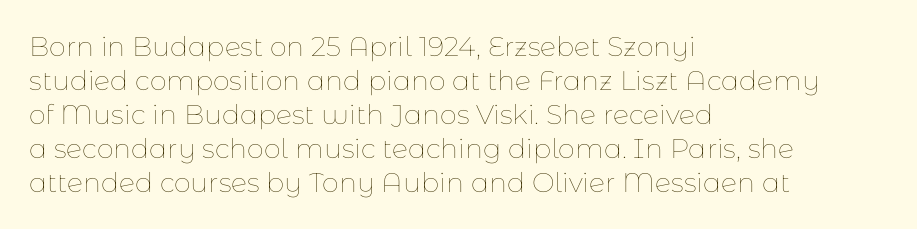
Q: Is the text bold? A: No.
Q: Is the text italic (slanted)? A: No, it is upright.
Q: Is the text underlined? A: No.
Q: How is the paragraph aligned? A: Left-aligned.
Q: Is the spacing between letters normal or unusually wide? A: Normal.
Q: Is the spacing between lines tight, normal or loose? A: Normal.
